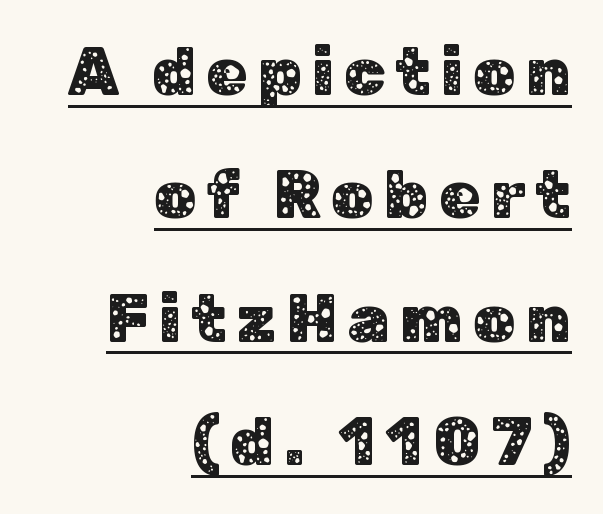
The passage shown is typeset with a sans-serif family. Character widths vary here, with narrow letters taking less room than wide ones. Glance below the letters and you will spot a drawn line. Characters remain perfectly vertical along every line. Notice how the passage keeps a crisp vertical edge on the right only.
